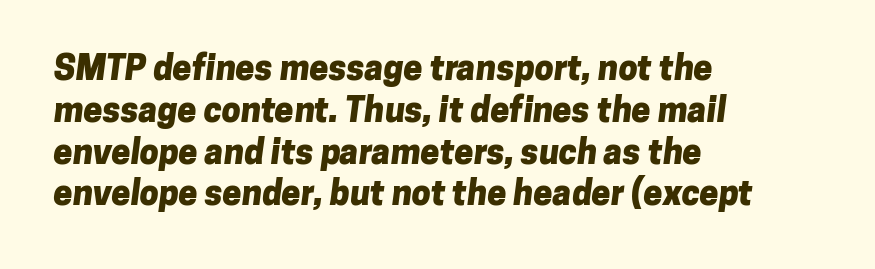
{"serif": "no", "bold": "yes", "weight": "heavy", "width": "normal", "stroke_contrast": "low", "x_height": "medium", "monospaced": "no", "underline": "no", "align": "left", "line_spacing_ratio": 1.23, "letter_spacing": "normal", "letter_spacing_em": 0.0, "glyph_px": 34}
